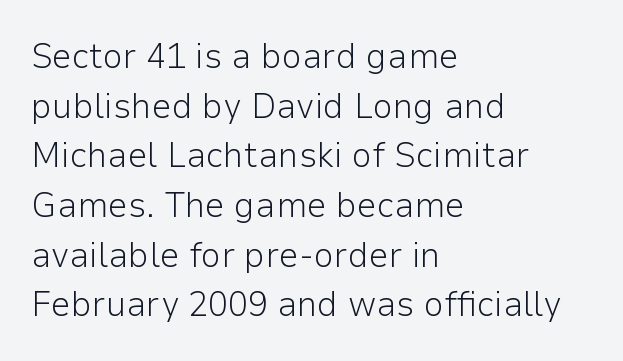
{"serif": "no", "italic": "no", "bold": "no", "weight": "light", "width": "normal", "stroke_contrast": "low", "x_height": "medium", "monospaced": "no", "underline": "no", "align": "left", "line_spacing": "normal", "line_spacing_ratio": 1.38, "letter_spacing": "normal", "letter_spacing_em": 0.0, "glyph_px": 36}
